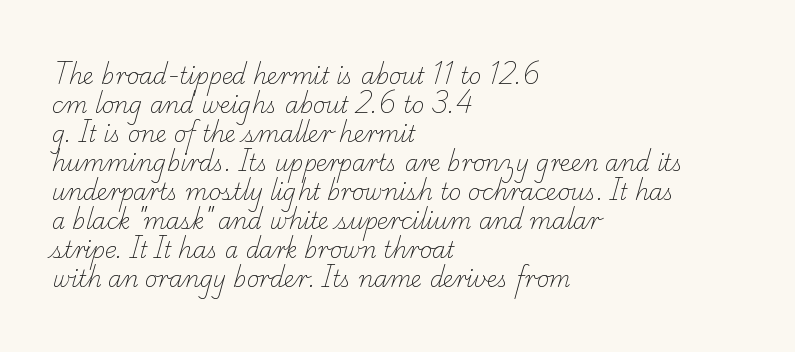
The image shows 22 px text type; set left-aligned, normal line spacing (1.32x), normal letter spacing, not underlined.
